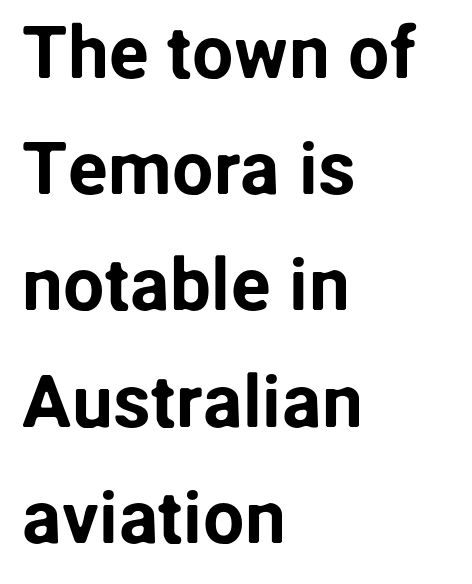
The image shows 74 px sans-serif type, upright; set left-aligned, normal line spacing (1.57x), normal letter spacing, not underlined; low stroke contrast and a medium x-height.
